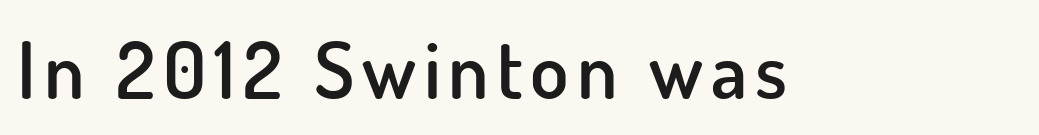
{"serif": "no", "italic": "no", "bold": "semi", "weight": "semibold", "width": "normal", "stroke_contrast": "low", "x_height": "small", "monospaced": "no", "underline": "no", "glyph_px": 79}
